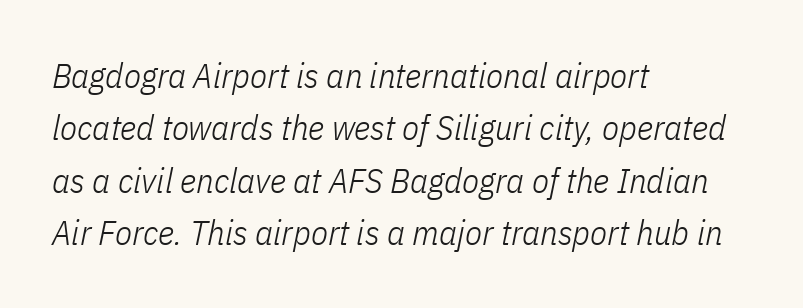
Here the glyphs are tracked normally, forming tight word shapes. Casual observation: everything's shoved over to the left. Is this a fixed-width face? No — the glyphs have proportional, varying widths. The text carries the slant typical of an italic or oblique font. This sample keeps an unexceptional amount of space between lines. A clean baseline with only descenders dipping below it.
